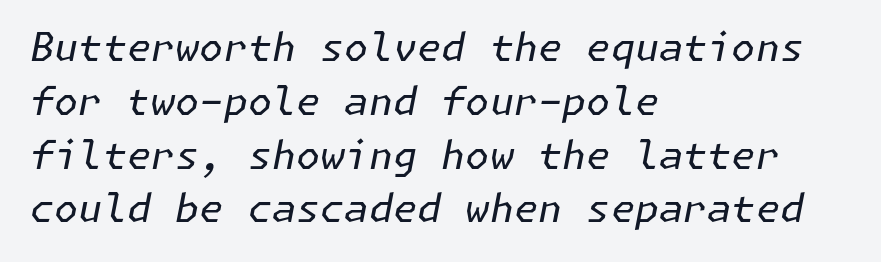
{"italic": "yes", "lean": "right", "slant_degrees": 11, "bold": "no", "weight": "regular", "width": "normal", "stroke_contrast": "low", "x_height": "medium", "underline": "no", "align": "left", "line_spacing": "normal", "line_spacing_ratio": 1.38, "letter_spacing": "normal", "letter_spacing_em": 0.0, "glyph_px": 39}
